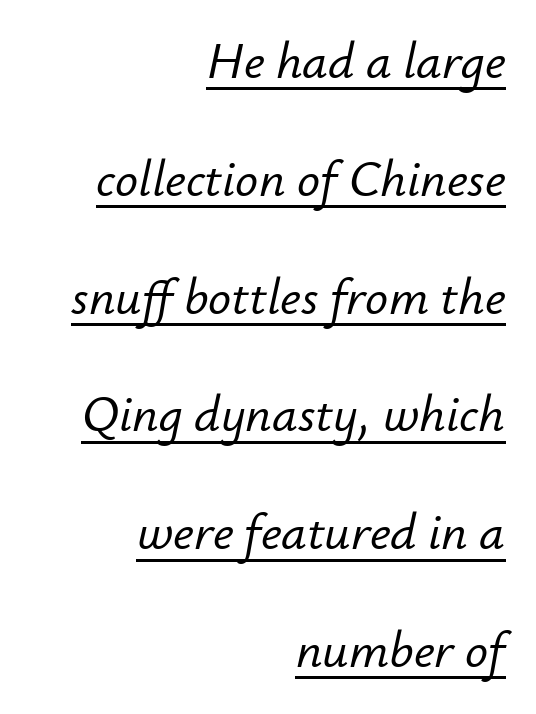
{"italic": "yes", "lean": "right", "slant_degrees": 12, "width": "normal", "stroke_contrast": "low", "x_height": "small", "monospaced": "no", "underline": "yes", "align": "right", "line_spacing": "loose", "line_spacing_ratio": 2.31, "letter_spacing": "normal", "letter_spacing_em": 0.0, "glyph_px": 51}
